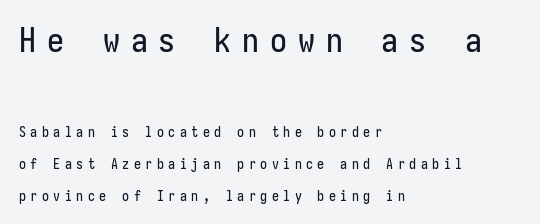
The image shows 34 px condensed sans-serif type, upright, monospaced; set left-aligned, loose line spacing (2.27x), unusually wide letter spacing (+0.32 em), not underlined; the first (top) block is 2.43x larger; low stroke contrast and a medium x-height.
